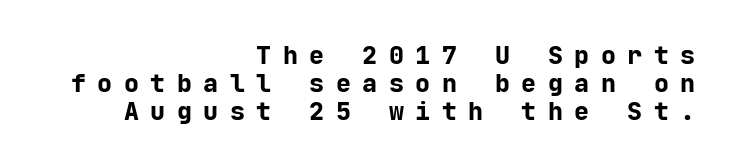
The image shows 25 px bold type, upright; set right-aligned, tight line spacing (1.13x), unusually wide letter spacing (+0.46 em), not underlined.
